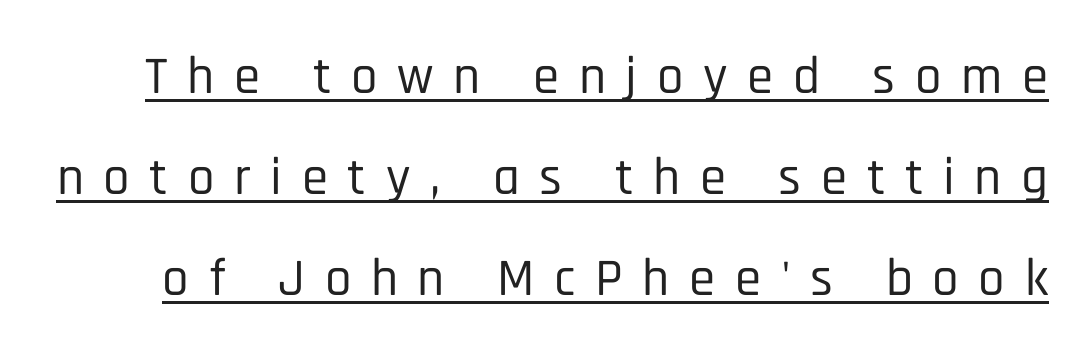
Q: Is the text italic (slanted)? A: No, it is upright.
Q: Is the typeface a serif or a sans-serif typeface? A: Sans-serif.
Q: Is the text underlined? A: Yes.
Q: Is the spacing between letters normal or unusually wide? A: Unusually wide.
Q: Is the spacing between lines tight, normal or loose? A: Loose.
Q: Width (condensed, normal, or wide)? A: Condensed.
Q: Stroke contrast? A: Low.
Q: x-height? A: Large.
Q: Monospaced? A: No.
